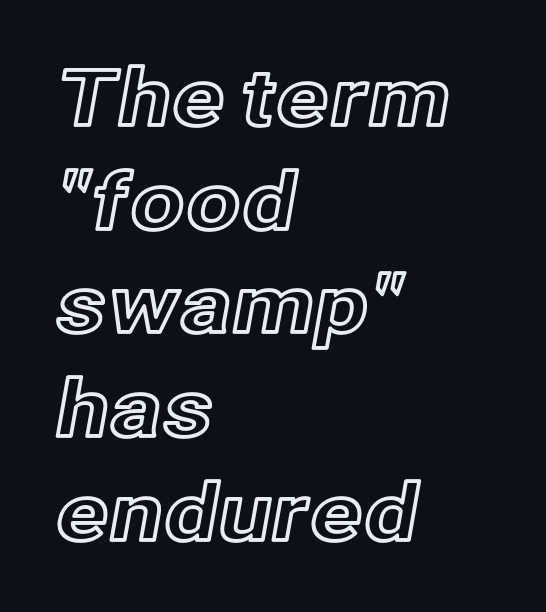
The area under the type is left untouched. Do the characters align in a grid? No, the font is proportional. Baseline-to-baseline distance is the conventional proportion of letter height. These lines stack with their left ends in a neat column.
